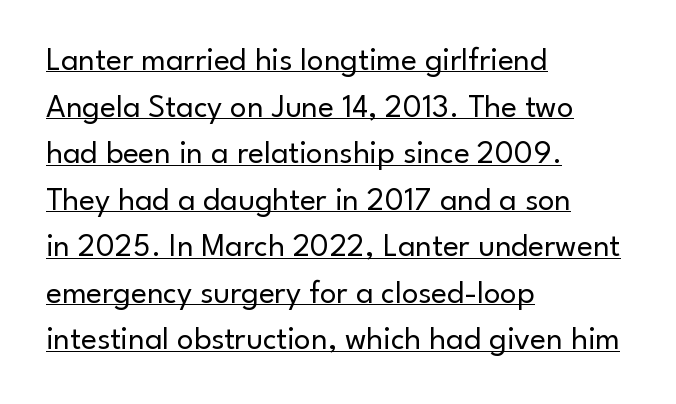
The passage shown is typed in a proportional face where columns would drift. Honestly, the underline is the first thing you notice here. Whoever set this chose a conventional vertical rhythm. Where is the straight margin? On the left. A quiet, ordinary-to-light weight characterises the typeface.
